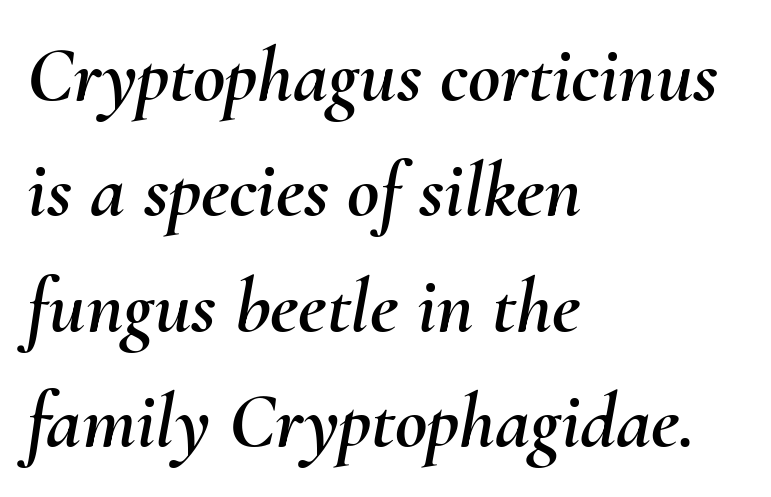
Q: Is the text italic (slanted)? A: Yes, it leans right by about 10 degrees.
Q: Is the text underlined? A: No.
Q: How is the paragraph aligned? A: Left-aligned.
Q: Is the spacing between letters normal or unusually wide? A: Normal.
Q: Is the spacing between lines tight, normal or loose? A: Normal.
Q: Width (condensed, normal, or wide)? A: Normal.
Q: Stroke contrast? A: Medium.
Q: x-height? A: Small.
Q: Monospaced? A: No.
